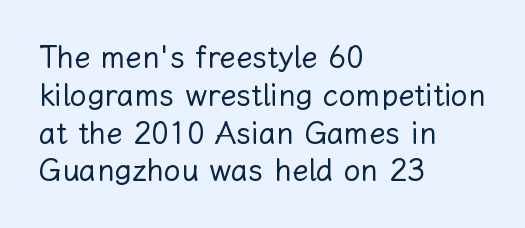
{"italic": "no", "bold": "no", "weight": "regular", "width": "normal", "stroke_contrast": "low", "x_height": "medium", "monospaced": "no", "underline": "no", "align": "left", "line_spacing": "normal", "line_spacing_ratio": 1.26, "letter_spacing": "normal", "letter_spacing_em": 0.0, "glyph_px": 30}
